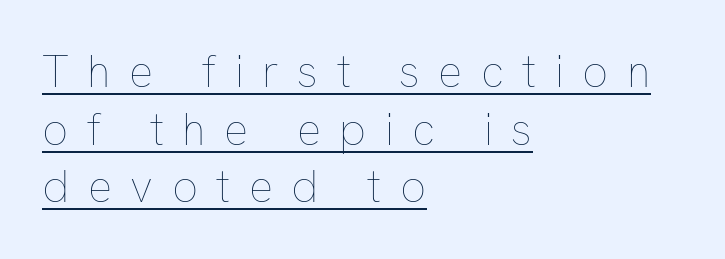
The image shows 45 px thin type, upright; set left-aligned, normal line spacing (1.28x), unusually wide letter spacing (+0.41 em), underlined; low stroke contrast and a medium x-height.
